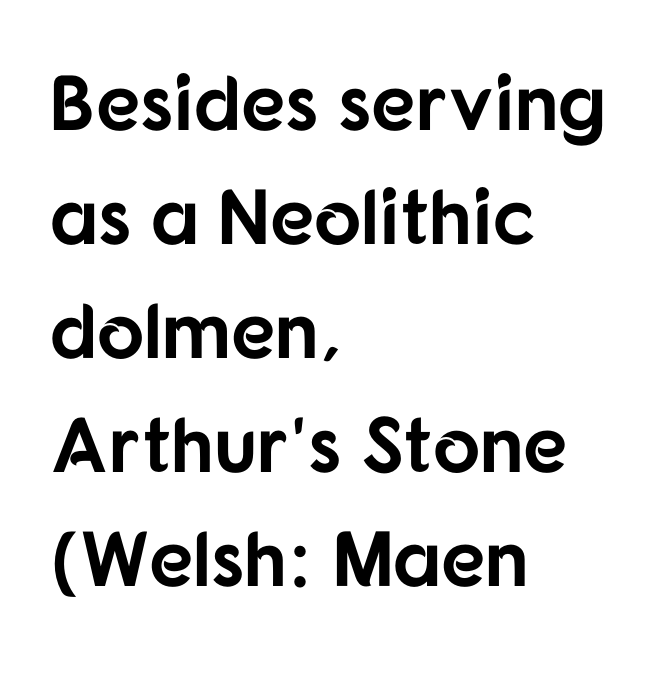
{"serif": "no", "italic": "no", "bold": "yes", "weight": "bold", "width": "normal", "stroke_contrast": "low", "x_height": "medium", "monospaced": "no", "underline": "no", "align": "left", "line_spacing": "normal", "line_spacing_ratio": 1.46, "letter_spacing": "normal", "letter_spacing_em": 0.0, "glyph_px": 78}
